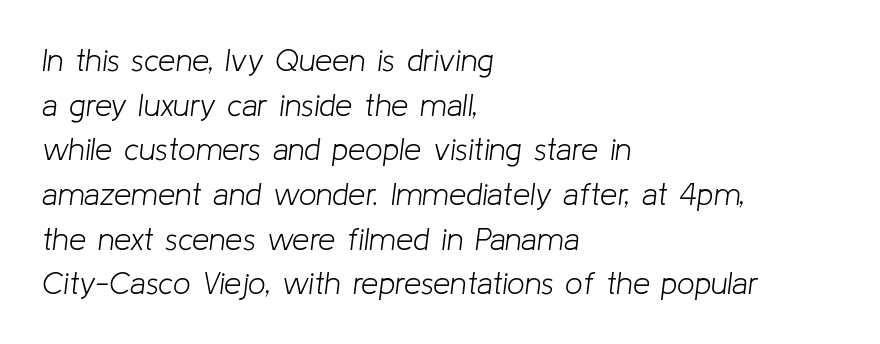
The image shows 31 px light type, italic (leaning right); set left-aligned, normal line spacing (1.44x), normal letter spacing, not underlined; low stroke contrast and a medium x-height.
